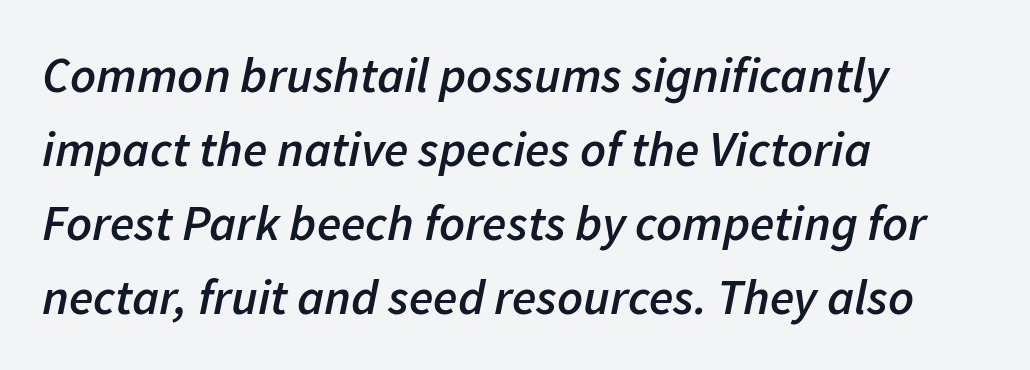
Q: Is the text bold? A: Semi-bold.
Q: Is the text italic (slanted)? A: Yes, it leans right by about 11 degrees.
Q: Is the text underlined? A: No.
Q: How is the paragraph aligned? A: Left-aligned.
Q: Is the spacing between letters normal or unusually wide? A: Normal.
Q: Is the spacing between lines tight, normal or loose? A: Normal.
Q: Width (condensed, normal, or wide)? A: Normal.
Q: Stroke contrast? A: Low.
Q: x-height? A: Medium.
Q: Monospaced? A: No.
